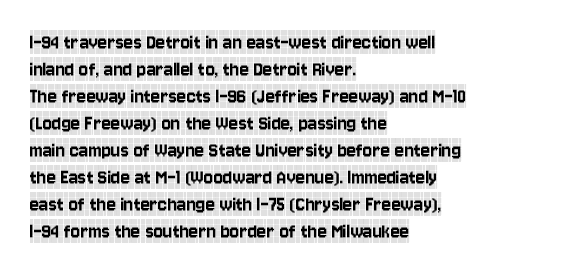
The horizontal fit of the characters is conventional and even. The typesetter chose a ragged-right arrangement here. Upright lettering throughout. The specimen omits any rule beneath the text block's lines.
